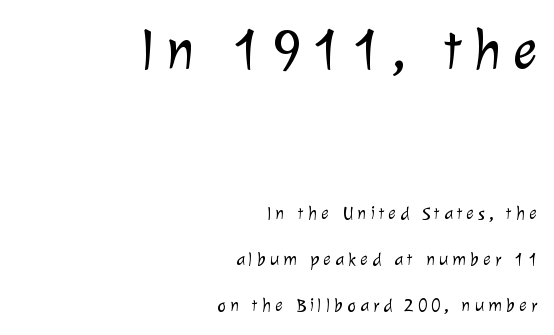
The image shows 57 px light sans-serif type; set right-aligned, loose line spacing (2.44x), unusually wide letter spacing (+0.2 em), not underlined; the first (top) block is 3.0x larger; low stroke contrast and a medium x-height.
